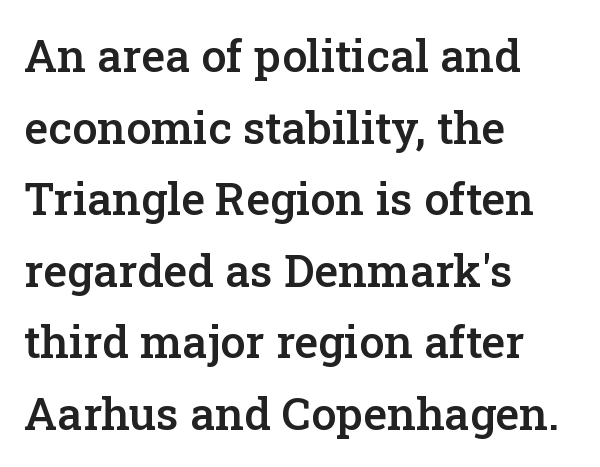
{"serif": "yes", "italic": "no", "bold": "semi", "weight": "semibold", "width": "normal", "stroke_contrast": "low", "x_height": "medium", "monospaced": "no", "underline": "no", "align": "left", "line_spacing": "normal", "line_spacing_ratio": 1.59, "letter_spacing": "normal", "letter_spacing_em": 0.0, "glyph_px": 45}
